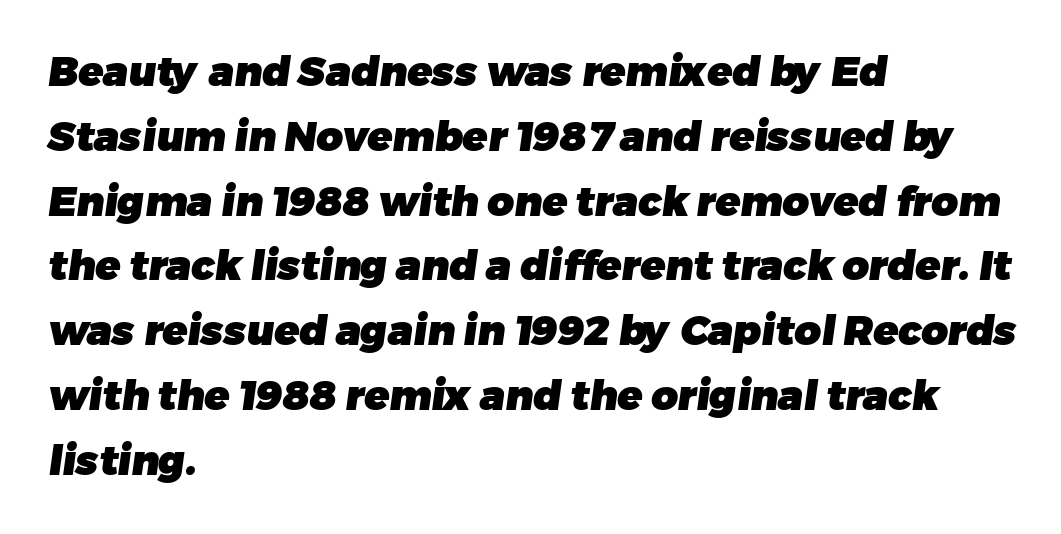
The image shows 41 px heavy sans-serif type; set left-aligned, normal line spacing (1.58x), normal letter spacing, not underlined; low stroke contrast and a medium x-height.
